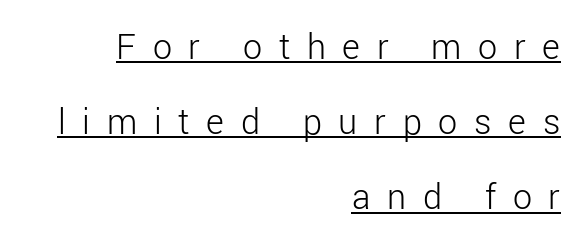
Q: Is the text bold? A: No.
Q: Is the text italic (slanted)? A: No, it is upright.
Q: Is the typeface a serif or a sans-serif typeface? A: Sans-serif.
Q: Is the text underlined? A: Yes.
Q: How is the paragraph aligned? A: Right-aligned.
Q: Is the spacing between letters normal or unusually wide? A: Unusually wide.
Q: Is the spacing between lines tight, normal or loose? A: Loose.
Q: Width (condensed, normal, or wide)? A: Normal.
Q: Stroke contrast? A: Low.
Q: x-height? A: Medium.
Q: Monospaced? A: No.
